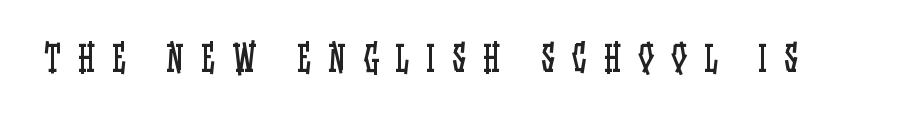
The image shows 35 px regular-weight, condensed type, upright; set unusually wide letter spacing (+0.49 em), not underlined; low stroke contrast and a large x-height.
